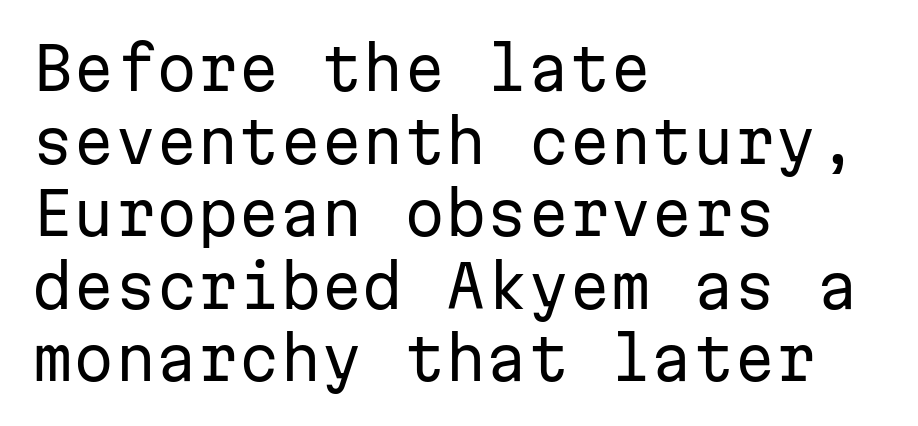
{"serif": "no", "italic": "no", "bold": "no", "weight": "regular", "width": "normal", "stroke_contrast": "low", "x_height": "medium", "monospaced": "yes", "underline": "no", "align": "left", "line_spacing_ratio": 1.23, "letter_spacing": "normal", "letter_spacing_em": 0.0, "glyph_px": 59}
